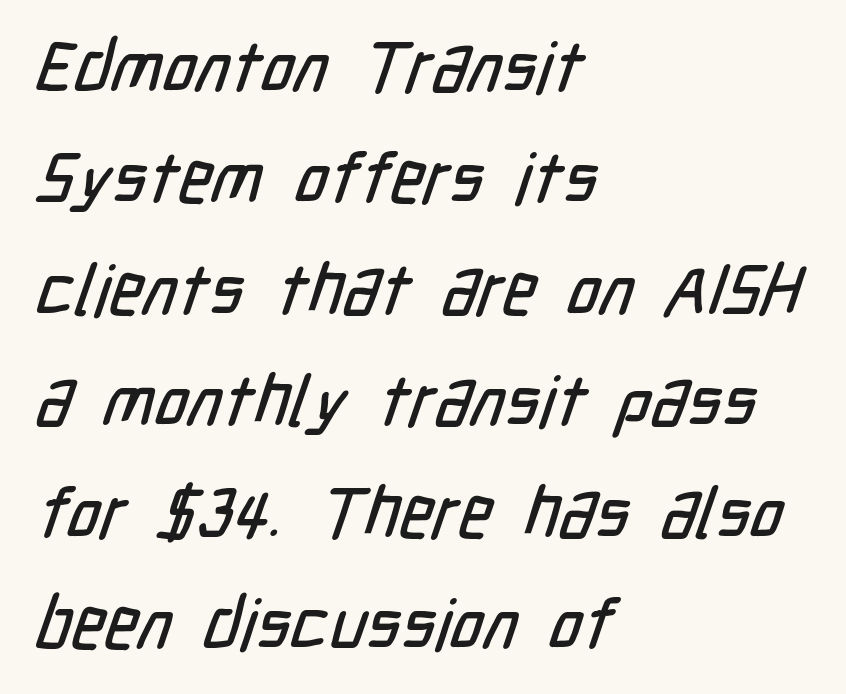
Words appear dense and cohesive because spacing is normal. Plain, unruled lines of type. Honestly, the row spacing looks completely unremarkable. Leftover space on each line is placed entirely after the last word.
